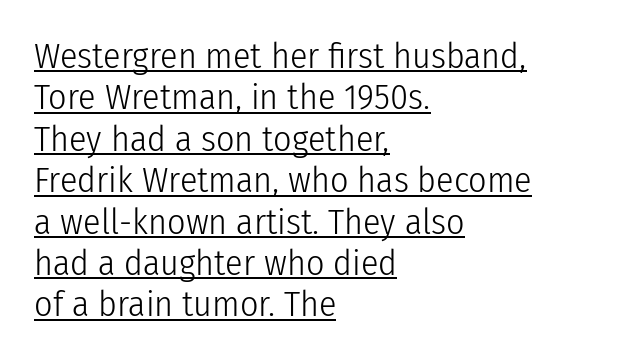
The image shows 36 px light, condensed sans-serif type, upright; set left-aligned, tight line spacing (1.15x), normal letter spacing, underlined; low stroke contrast and a medium x-height.
